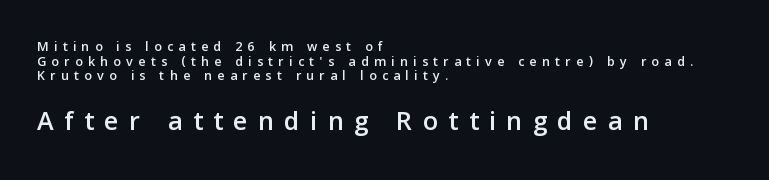
This sample trades vertical openness for compactness between lines. The strip under each line holds only bare page. This sample uses an upright cut, with every glyph sitting square on the baseline. You get the small type first, then a jump to larger type. If you drew a ruler down the left edge, every line would touch it. In terms of letterform style, serifs are entirely absent.
